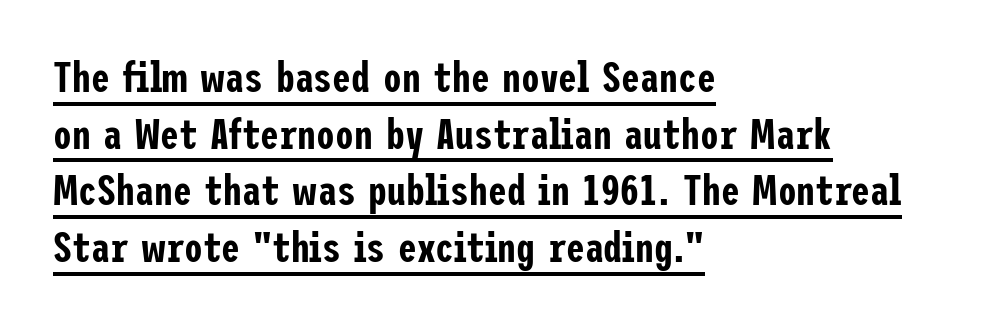
Q: Is the text italic (slanted)? A: No, it is upright.
Q: Is the typeface a serif or a sans-serif typeface? A: Sans-serif.
Q: Is the text underlined? A: Yes.
Q: How is the paragraph aligned? A: Left-aligned.
Q: Is the spacing between letters normal or unusually wide? A: Normal.
Q: Is the spacing between lines tight, normal or loose? A: Normal.
Q: Width (condensed, normal, or wide)? A: Condensed.
Q: Stroke contrast? A: Low.
Q: x-height? A: Medium.
